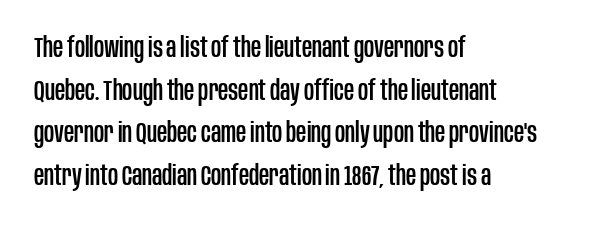
{"serif": "no", "italic": "no", "width": "condensed", "stroke_contrast": "low", "x_height": "large", "monospaced": "no", "underline": "no", "align": "left", "line_spacing": "normal", "line_spacing_ratio": 1.52, "letter_spacing": "normal", "letter_spacing_em": 0.0, "glyph_px": 28}
